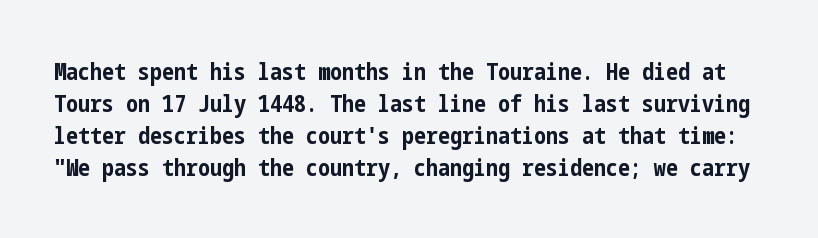
{"italic": "no", "bold": "yes", "underline": "no", "line_spacing": "normal", "line_spacing_ratio": 1.33, "letter_spacing": "normal", "letter_spacing_em": 0.0, "glyph_px": 24}
